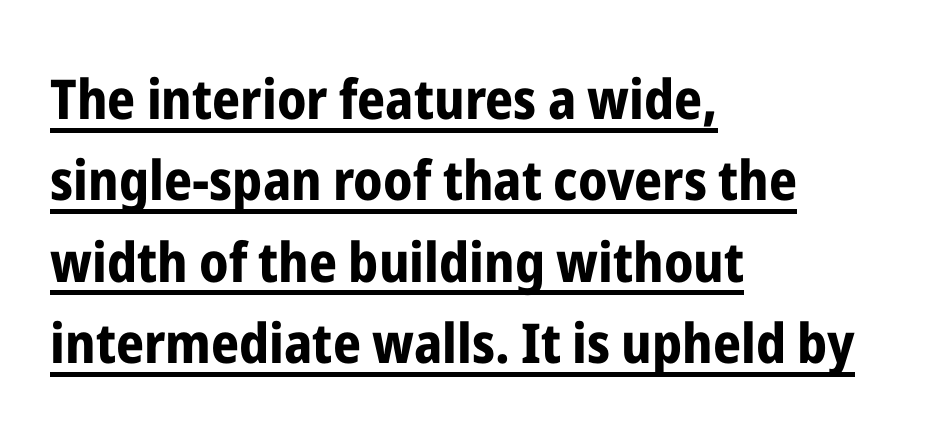
{"serif": "no", "italic": "no", "bold": "yes", "weight": "bold", "width": "condensed", "stroke_contrast": "low", "x_height": "medium", "monospaced": "no", "underline": "yes", "align": "left", "line_spacing": "normal", "line_spacing_ratio": 1.48, "letter_spacing": "normal", "letter_spacing_em": 0.0, "glyph_px": 55}
